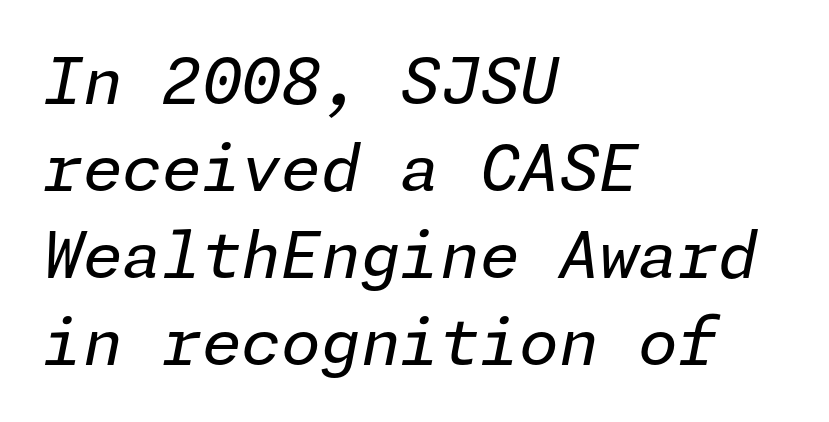
Each stroke keeps to a modest, everyday thickness or less. Nobody touched the tracking dial on this one. Evenly set lines give the paragraph a standard silhouette. Notice how the stems are inclined rather than vertical — that's the hallmark of italics.
